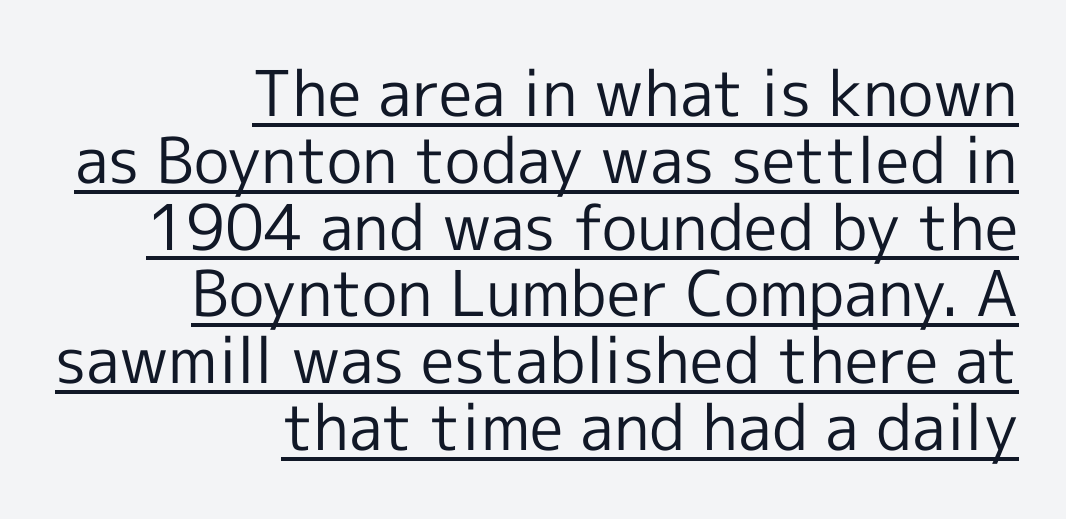
Caption: standard tracking, unaltered. A typesetter would call this leading minimal, almost set solid. Type style note: lacks serifs. The letters look calm and open, with moderate or lighter stems.
